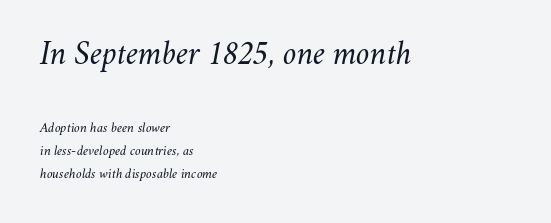
The image shows 33 px regular-weight type, italic (leaning right); set left-aligned, normal line spacing (1.65x), normal letter spacing, not underlined; the first (top) block is 2.36x larger; medium stroke contrast and a small x-height.
